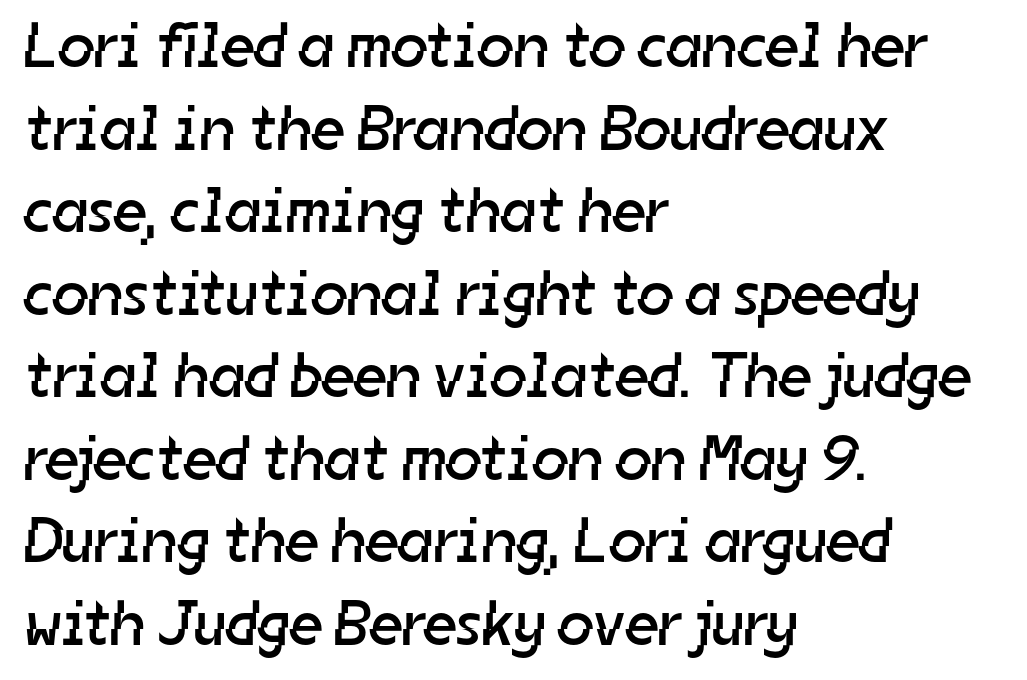
{"serif": "no", "bold": "no", "weight": "regular", "width": "normal", "stroke_contrast": "low", "x_height": "medium", "monospaced": "no", "underline": "no", "align": "left", "line_spacing": "normal", "line_spacing_ratio": 1.29, "letter_spacing": "normal", "letter_spacing_em": 0.0, "glyph_px": 64}
